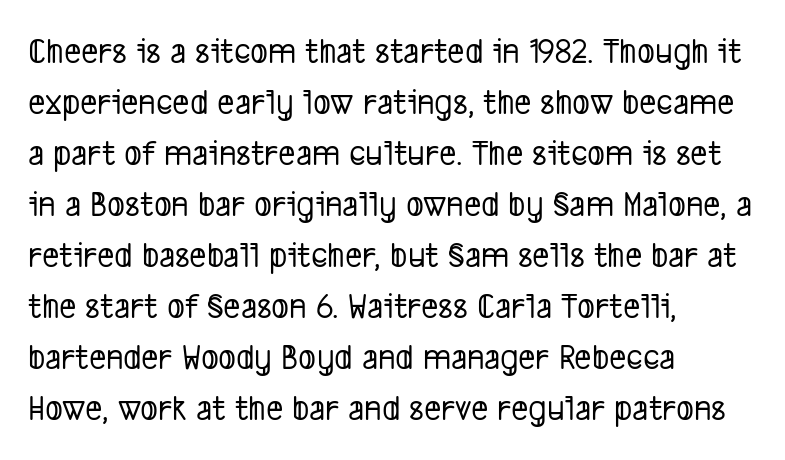
Short note: letters normally spaced. Honestly, there is no underline to notice here at all. Character widths vary here, with narrow letters taking less room than wide ones. These lines sit exactly where default settings would place them. Nothing sits at the stroke ends, so this counts as sans-serif. Notice how the passage keeps a crisp vertical edge on the left only.
